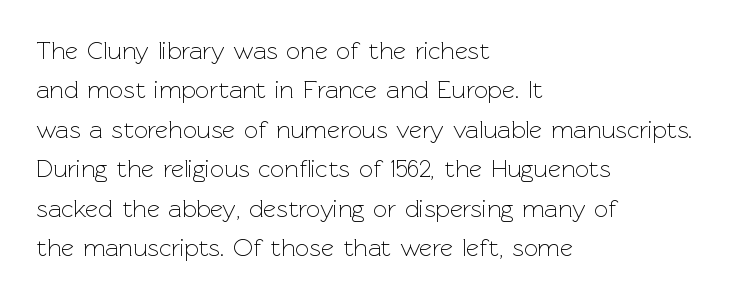
This block has exactly the height ordinary leading produces. Heft: none added — not bold. The face used here is rendered with its standard letterfit. Horizontally, the lines are justified to the leading edge only.
